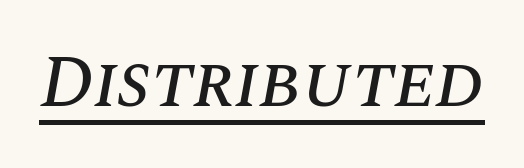
The image shows 74 px text type, italic (leaning right); set normal letter spacing, underlined; medium stroke contrast and a large x-height.
